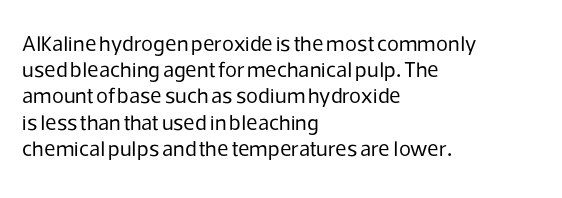
{"italic": "no", "bold": "no", "underline": "no", "align": "left", "line_spacing_ratio": 1.19, "letter_spacing": "normal", "letter_spacing_em": 0.0, "glyph_px": 22}
